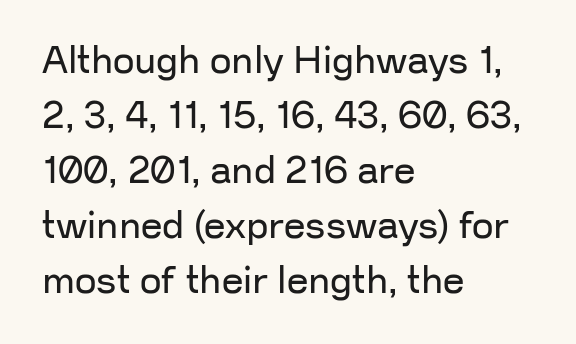
The image shows 38 px regular-weight sans-serif type, upright; set left-aligned, normal line spacing (1.45x), normal letter spacing, not underlined; low stroke contrast and a medium x-height.
